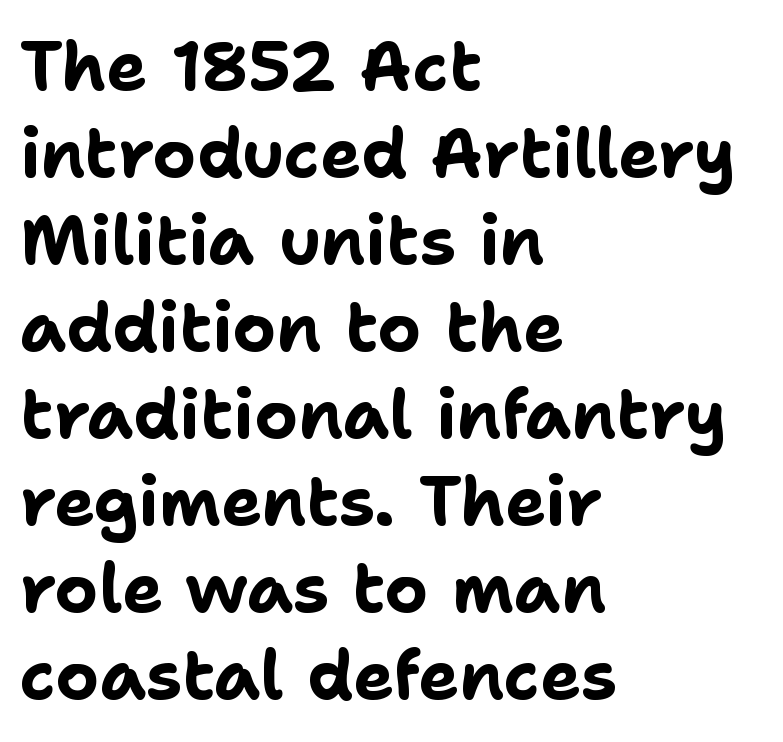
{"serif": "no", "italic": "no", "bold": "yes", "weight": "bold", "width": "normal", "stroke_contrast": "low", "x_height": "medium", "monospaced": "no", "underline": "no", "align": "left", "line_spacing": "normal", "line_spacing_ratio": 1.28, "letter_spacing": "normal", "letter_spacing_em": 0.0, "glyph_px": 68}
